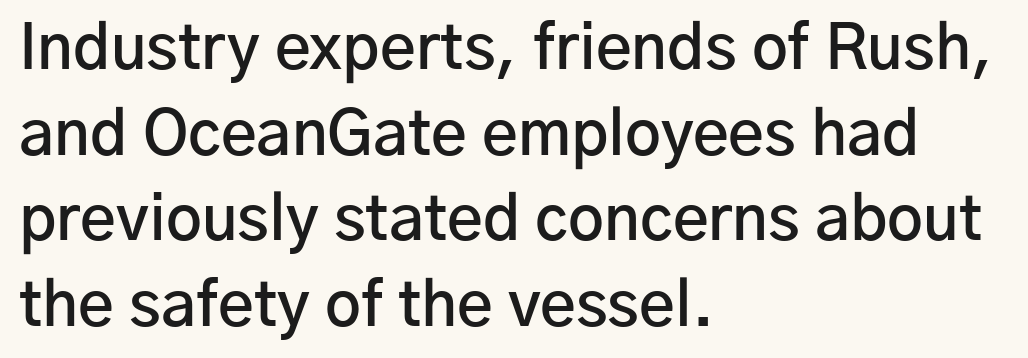
These lines keep a tight, regular rhythm from letter to letter. Posture: straight, roman, zero tilt. To sum up the face: it is a sans, with no serifs. The zone under the glyphs is completely vacant. Is this a fixed-width face? No — the glyphs have proportional, varying widths.
